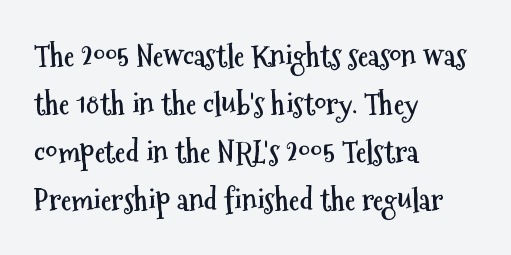
The image shows 30 px semibold, condensed sans-serif type, upright; set left-aligned, normal line spacing (1.6x), normal letter spacing, not underlined; medium stroke contrast and a medium x-height.
